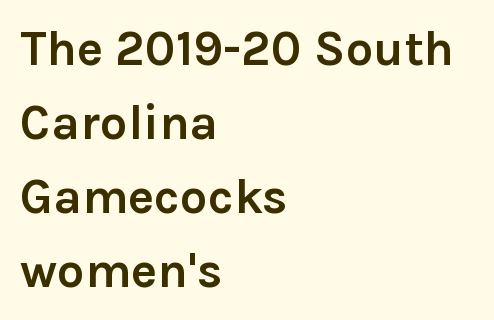
Students, observe: this is what conventionally led text looks like. The typeface chosen for these lines omits serifs. The space directly below the letters is spotless. The paragraph shown leans on its left margin.
